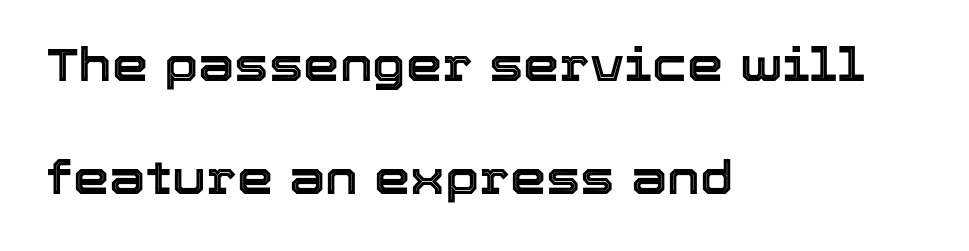
Check the space under the baseline: it is left empty. Observe the ordinary spacing: letters are neighbours, not strangers. These lines are rendered in a variable-pitch font. A typesetter would mark this as roman, not italic. Reading down the column, the eye jumps a long way to each next line.
